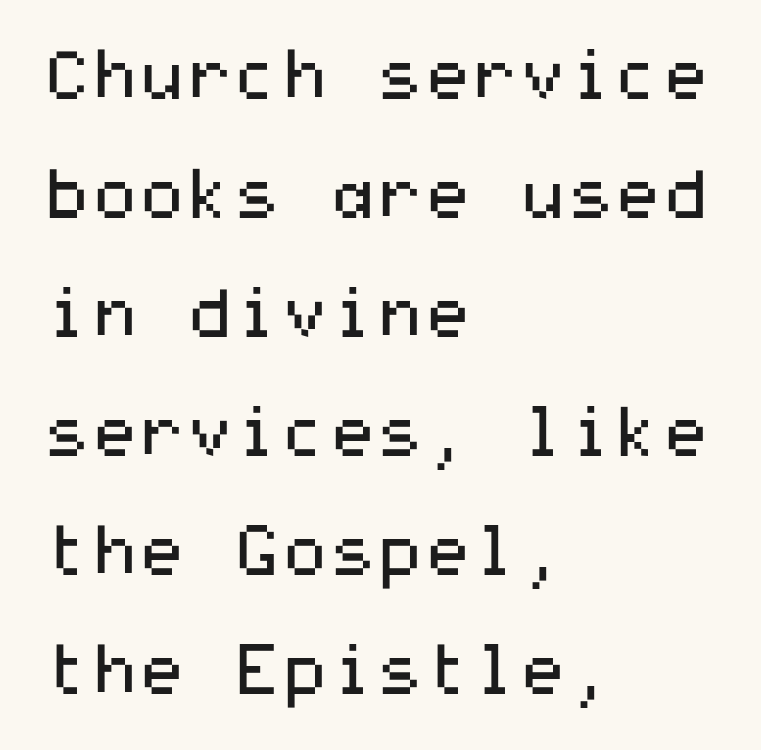
The image shows 68 px regular-weight, wide sans-serif type, upright; set left-aligned, line spacing 1.75x, normal letter spacing, not underlined; medium stroke contrast and a medium x-height.
